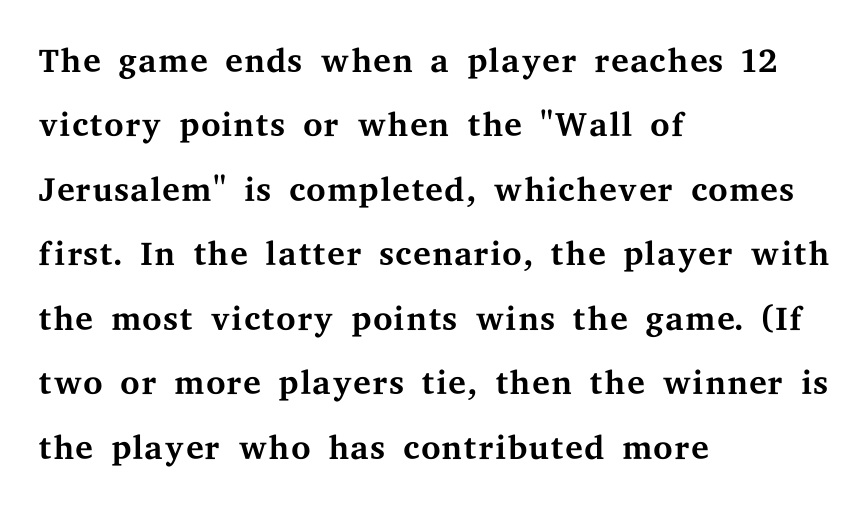
The image shows 50 px regular-weight, wide serif type, upright; set left-aligned, normal line spacing (1.29x), normal letter spacing, not underlined; medium stroke contrast and a medium x-height.
